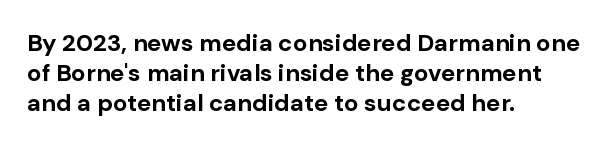
The image shows 24 px bold type, upright; set left-aligned, line spacing 1.24x, normal letter spacing, not underlined.
